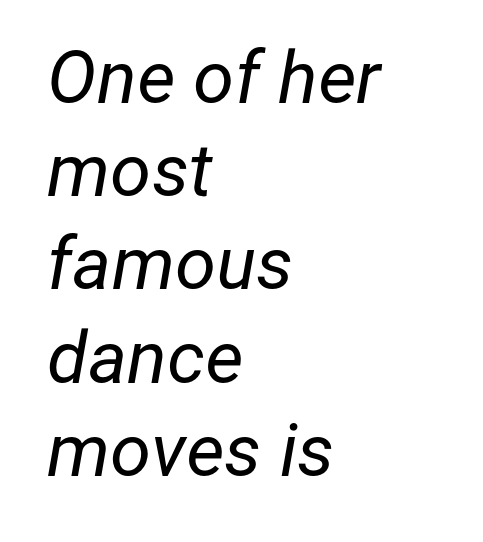
Bare-footed words on every line. Is this a fixed-width face? No — the glyphs have proportional, varying widths. The rag falls on the right side of this text block. The leading is moderate, giving the passage an even texture.
